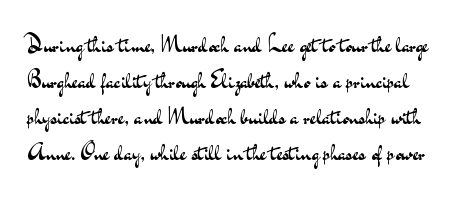
Descender tails drop into unmarked territory. The letters sit at their default tracking, neither squeezed nor spread. Summary of vertical rhythm: regular, with standard interline spacing.
